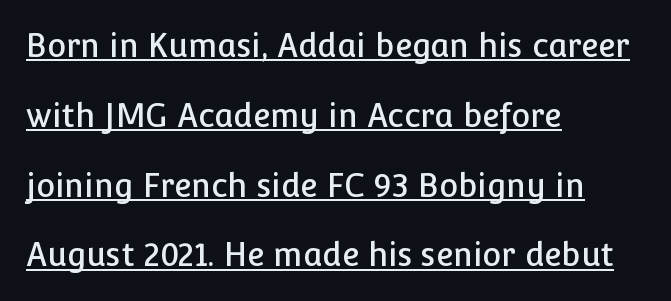
The image shows 32 px sans-serif type, upright; set left-aligned, loose line spacing (2.18x), normal letter spacing, underlined; low stroke contrast and a medium x-height.
